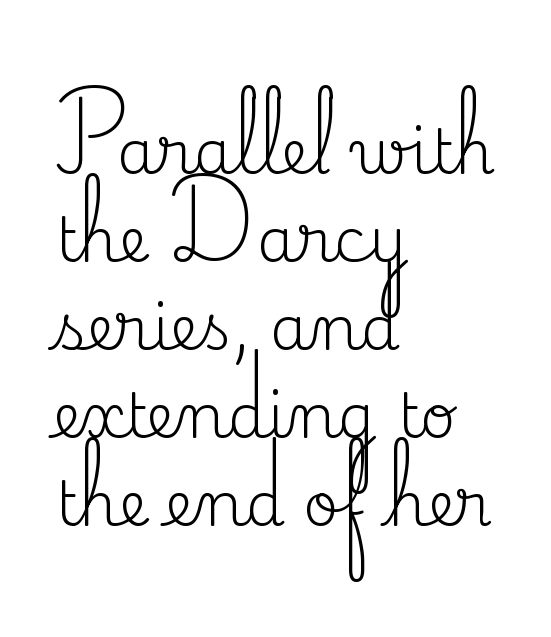
The image shows 62 px regular-weight serif type, upright; set left-aligned, normal line spacing (1.42x), normal letter spacing, not underlined; medium stroke contrast and a small x-height.
